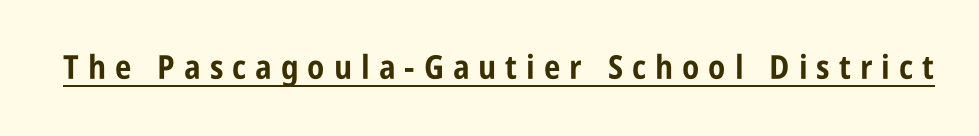
The font family rendered here belongs to the sans-serif group. Students, observe the line beneath the letters — that is underlining. Do the characters align in a grid? No, the font is proportional. Someone cranked the tracking dial way up on this one.
